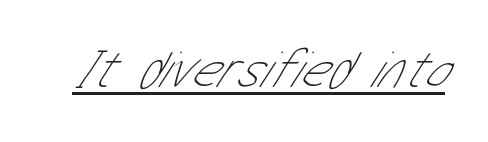
The image shows 53 px thin, condensed sans-serif type; set normal letter spacing, underlined; low stroke contrast and a medium x-height.
